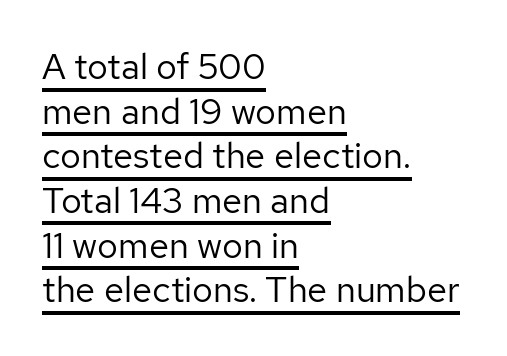
Q: Is the text bold? A: No.
Q: Is the text italic (slanted)? A: No, it is upright.
Q: Is the typeface a serif or a sans-serif typeface? A: Sans-serif.
Q: Is the text underlined? A: Yes.
Q: How is the paragraph aligned? A: Left-aligned.
Q: Is the spacing between letters normal or unusually wide? A: Normal.
Q: Width (condensed, normal, or wide)? A: Normal.
Q: Stroke contrast? A: Low.
Q: x-height? A: Medium.
Q: Monospaced? A: No.
